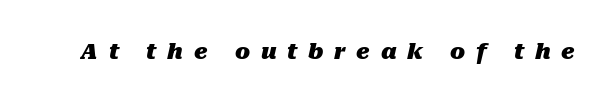
{"italic": "yes", "lean": "right", "slant_degrees": 10, "bold": "yes", "underline": "no", "letter_spacing": "wide", "letter_spacing_em": 0.49, "glyph_px": 22}
